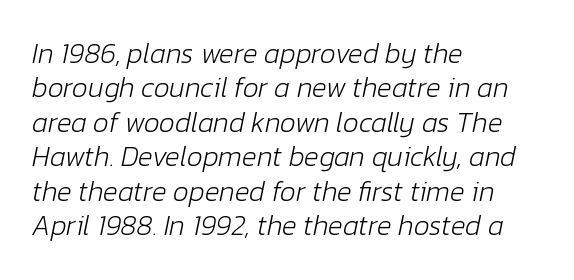
Q: Is the text bold? A: No.
Q: Is the text italic (slanted)? A: Yes, it leans right by about 12 degrees.
Q: Is the text underlined? A: No.
Q: How is the paragraph aligned? A: Left-aligned.
Q: Is the spacing between letters normal or unusually wide? A: Normal.
Q: Width (condensed, normal, or wide)? A: Normal.
Q: Stroke contrast? A: Low.
Q: x-height? A: Medium.
Q: Monospaced? A: No.
